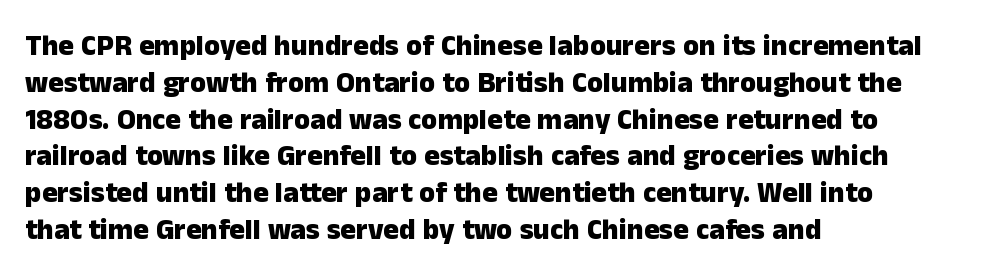
{"serif": "no", "italic": "no", "bold": "yes", "weight": "heavy", "width": "normal", "stroke_contrast": "low", "x_height": "medium", "monospaced": "no", "underline": "no", "align": "left", "line_spacing": "normal", "line_spacing_ratio": 1.27, "letter_spacing": "normal", "letter_spacing_em": 0.0, "glyph_px": 29}
